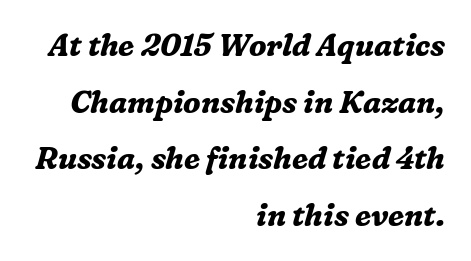
Q: Is the text bold? A: Yes.
Q: Is the text italic (slanted)? A: Yes, it leans right by about 16 degrees.
Q: Is the typeface a serif or a sans-serif typeface? A: Serif.
Q: Is the text underlined? A: No.
Q: How is the paragraph aligned? A: Right-aligned.
Q: Is the spacing between letters normal or unusually wide? A: Normal.
Q: Width (condensed, normal, or wide)? A: Normal.
Q: Stroke contrast? A: Medium.
Q: x-height? A: Medium.
Q: Monospaced? A: No.
